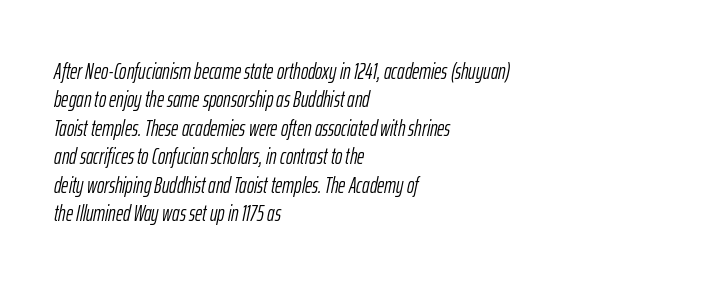
Quick note: italic. This block has exactly the height ordinary leading produces. Casual observation: everything's shoved over to the left. Observe the ordinary spacing: letters are neighbours, not strangers. Bare-footed words on every line. Stem width sits at or under what a default text font uses.
